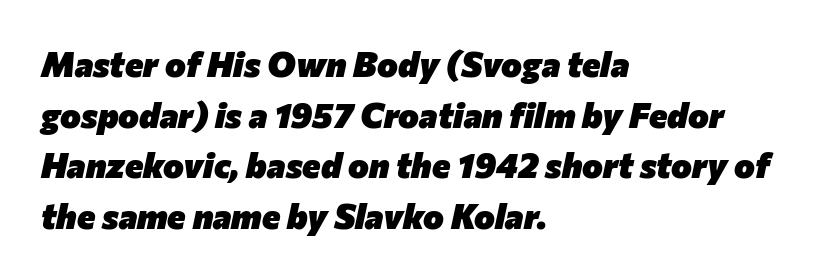
The image shows 35 px heavy type, italic (leaning right); set left-aligned, normal line spacing (1.45x), normal letter spacing, not underlined; low stroke contrast and a medium x-height.
